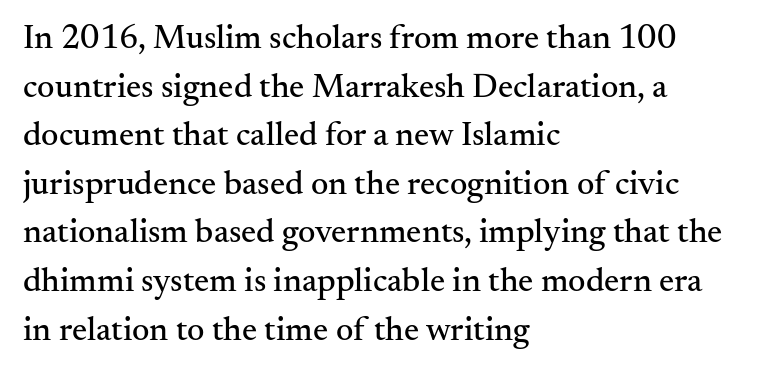
{"serif": "yes", "italic": "no", "width": "normal", "stroke_contrast": "medium", "x_height": "small", "monospaced": "no", "underline": "no", "align": "left", "line_spacing": "normal", "line_spacing_ratio": 1.43, "letter_spacing": "normal", "letter_spacing_em": 0.0, "glyph_px": 34}
